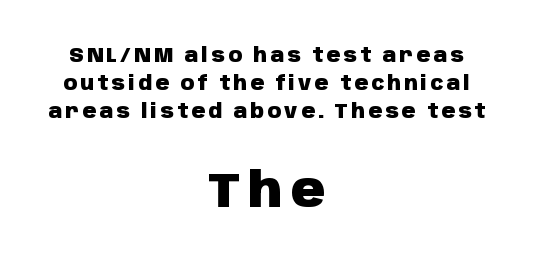
The image shows 48 px heavy sans-serif type, upright; set centered, normal line spacing (1.47x), not underlined; the second (bottom) block is 2.53x larger; low stroke contrast and a large x-height.
